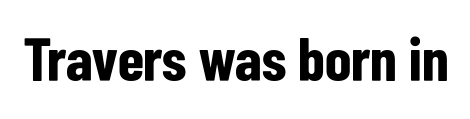
The image shows 61 px bold, condensed sans-serif type, upright; set normal letter spacing, not underlined; low stroke contrast and a medium x-height.
